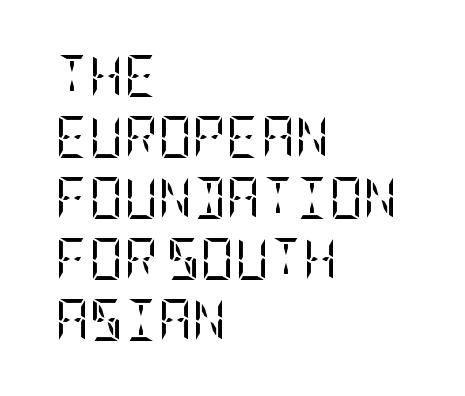
Q: Is the text bold? A: No.
Q: Is the text italic (slanted)? A: No, it is upright.
Q: Is the typeface a serif or a sans-serif typeface? A: Serif.
Q: Is the text underlined? A: No.
Q: How is the paragraph aligned? A: Left-aligned.
Q: Is the spacing between letters normal or unusually wide? A: Normal.
Q: Is the spacing between lines tight, normal or loose? A: Normal.
Q: Width (condensed, normal, or wide)? A: Condensed.
Q: Stroke contrast? A: Low.
Q: x-height? A: Large.
